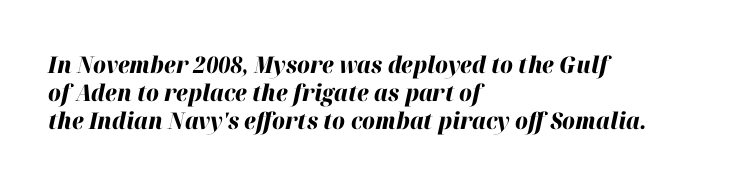
Alignment: flush left. Lines of text with bare space underneath. The letters are bold, with thick, heavy strokes. Inter-character spacing is left at the font's built-in metrics. Slant detected: the letters are inclined.
